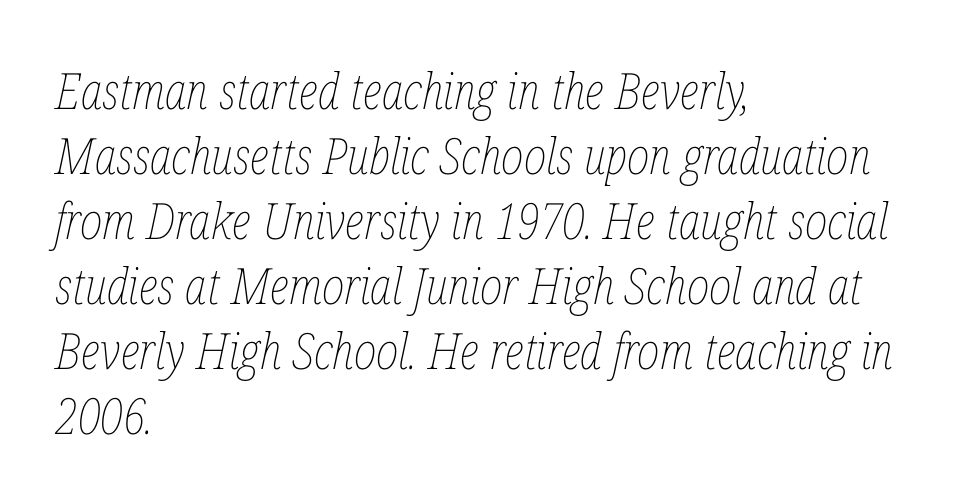
The image shows 50 px thin, condensed type, italic (leaning right); set left-aligned, normal line spacing (1.3x), normal letter spacing, not underlined; low stroke contrast and a medium x-height.
